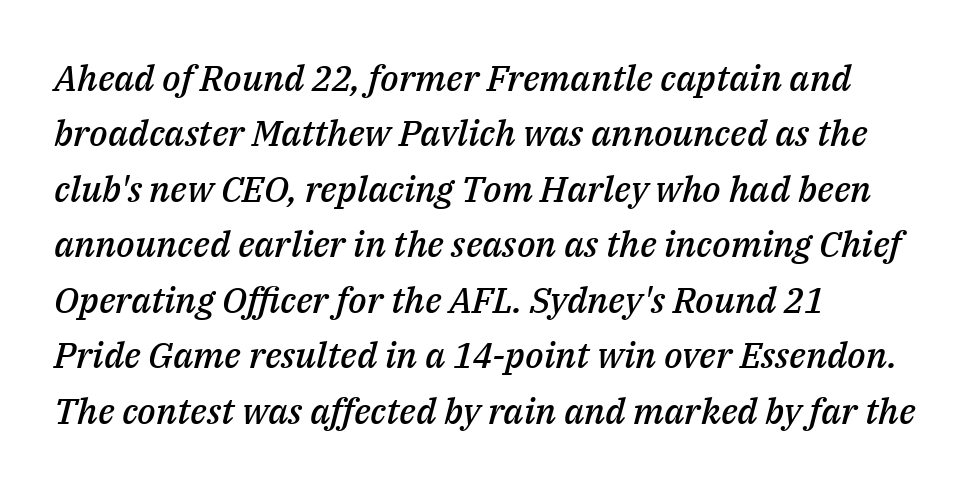
Q: Is the text bold? A: Semi-bold.
Q: Is the text italic (slanted)? A: Yes, it leans right by about 14 degrees.
Q: Is the text underlined? A: No.
Q: How is the paragraph aligned? A: Left-aligned.
Q: Is the spacing between letters normal or unusually wide? A: Normal.
Q: Is the spacing between lines tight, normal or loose? A: Normal.
Q: Width (condensed, normal, or wide)? A: Normal.
Q: Stroke contrast? A: Medium.
Q: x-height? A: Medium.
Q: Monospaced? A: No.
